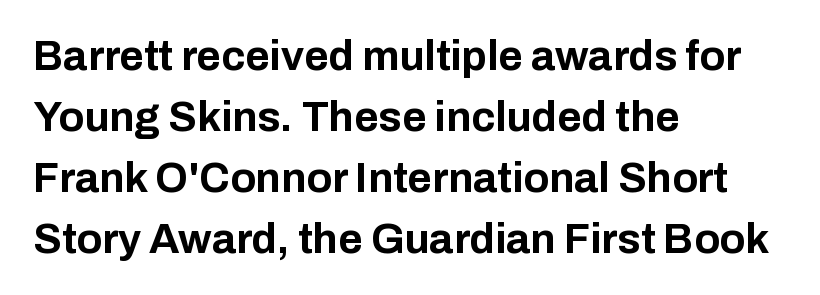
The image shows 42 px bold sans-serif type, upright; set left-aligned, normal line spacing (1.45x), normal letter spacing, not underlined; low stroke contrast and a medium x-height.
